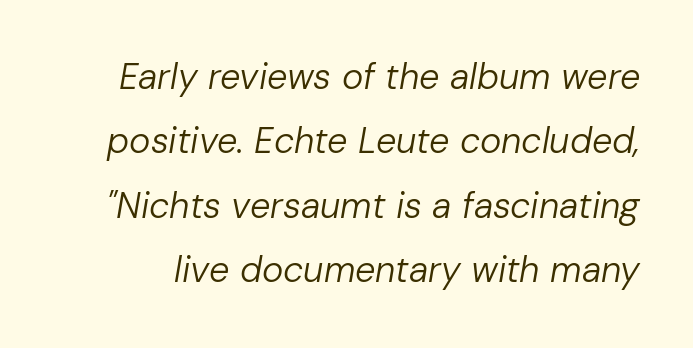
Q: Is the text bold? A: No.
Q: Is the text italic (slanted)? A: Yes, it leans right by about 10 degrees.
Q: Is the text underlined? A: No.
Q: Is the spacing between letters normal or unusually wide? A: Normal.
Q: Width (condensed, normal, or wide)? A: Normal.
Q: Stroke contrast? A: Low.
Q: x-height? A: Medium.
Q: Monospaced? A: No.
